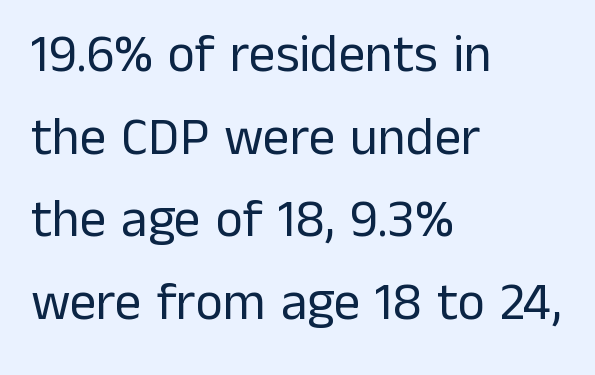
The image shows 53 px regular-weight sans-serif type, upright; set left-aligned, normal line spacing (1.56x), normal letter spacing, not underlined; low stroke contrast and a medium x-height.
